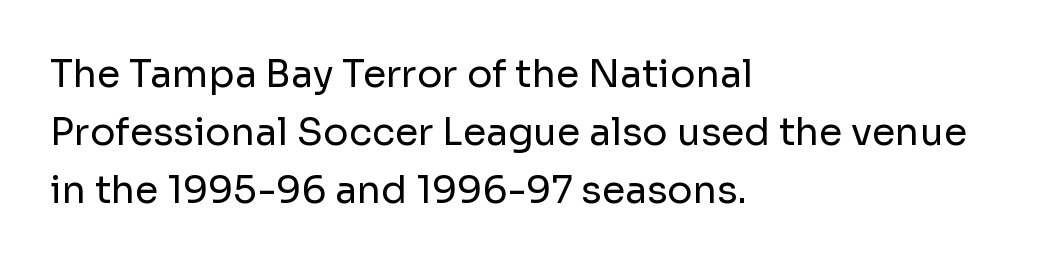
The passage shown is typed in a proportional face where columns would drift. Line starts are locked; line ends wander. The passage shown has conventional tracking throughout. Does the type have serifs? No, each stem ends abruptly. Is there much room between lines? A standard amount, neither cramped nor airy.
